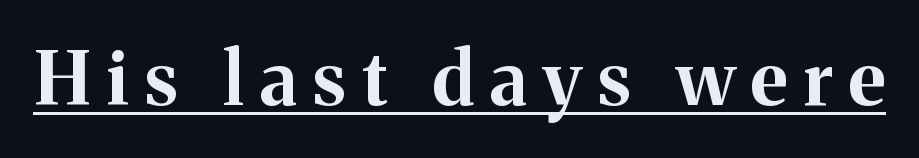
Q: Is the text bold? A: Yes.
Q: Is the text italic (slanted)? A: No, it is upright.
Q: Is the typeface a serif or a sans-serif typeface? A: Serif.
Q: Is the text underlined? A: Yes.
Q: Is the spacing between letters normal or unusually wide? A: Unusually wide.
Q: Width (condensed, normal, or wide)? A: Normal.
Q: Stroke contrast? A: Medium.
Q: x-height? A: Medium.
Q: Monospaced? A: No.
